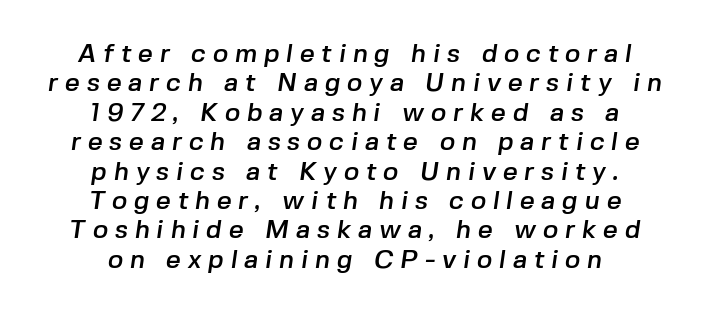
The image shows 26 px text type; set centered, tight line spacing (1.13x), unusually wide letter spacing (+0.26 em), not underlined.
